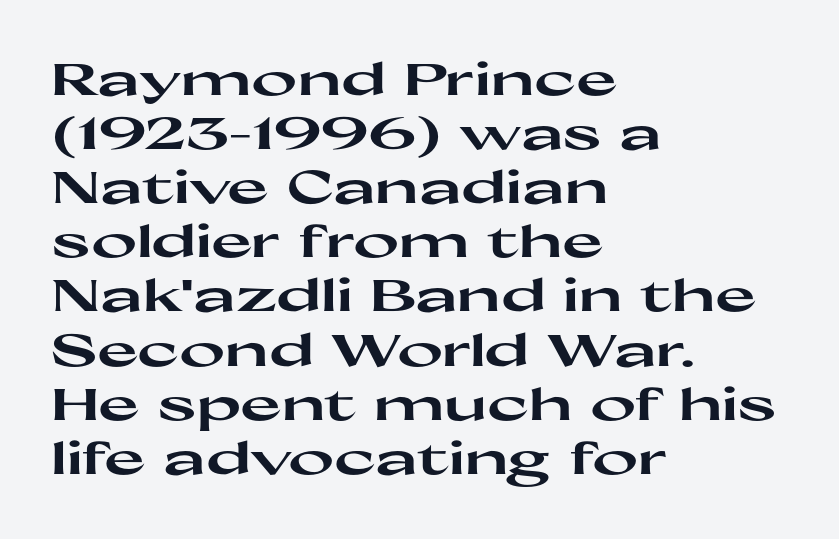
{"serif": "no", "italic": "no", "bold": "yes", "weight": "heavy", "width": "wide", "stroke_contrast": "high", "x_height": "medium", "monospaced": "no", "underline": "no", "align": "left", "line_spacing_ratio": 1.23, "letter_spacing": "normal", "letter_spacing_em": 0.0, "glyph_px": 44}
